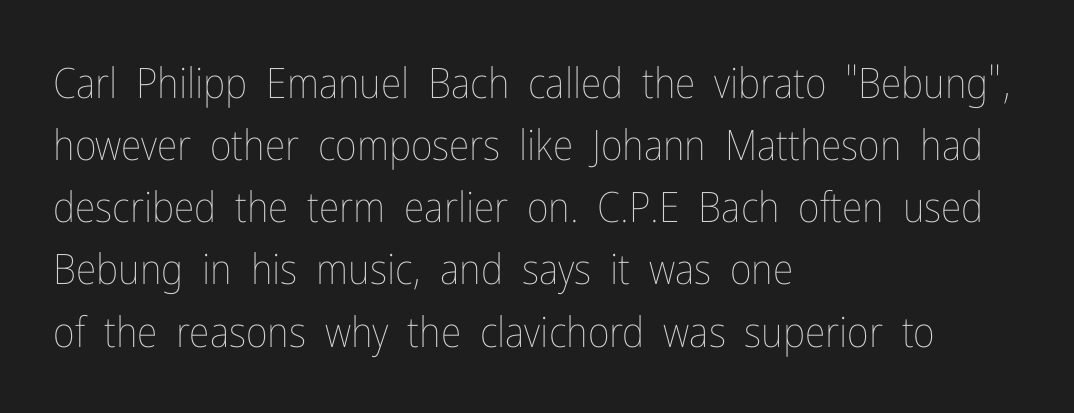
Q: Is the text bold? A: No.
Q: Is the text italic (slanted)? A: No, it is upright.
Q: Is the text underlined? A: No.
Q: How is the paragraph aligned? A: Left-aligned.
Q: Is the spacing between letters normal or unusually wide? A: Normal.
Q: Is the spacing between lines tight, normal or loose? A: Normal.
Q: Width (condensed, normal, or wide)? A: Condensed.
Q: Stroke contrast? A: Low.
Q: x-height? A: Medium.
Q: Monospaced? A: No.
